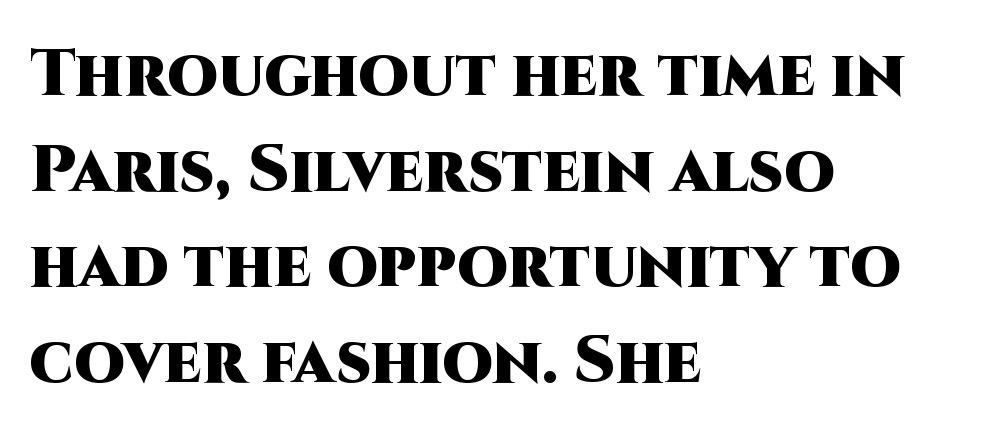
The image shows 65 px heavy sans-serif type, upright; set left-aligned, normal line spacing (1.47x), normal letter spacing, not underlined; high stroke contrast and a large x-height.
